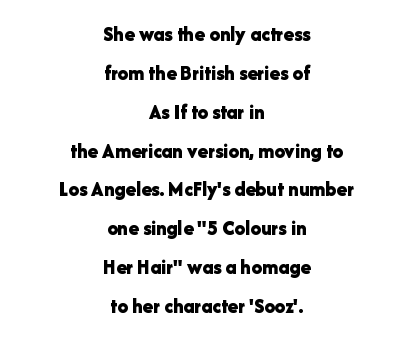
Tracking value appears to be zero — textbook default spacing. Typographic density is high because the face is bold. It's the straight-up-and-down kind of type. Layout note: lines centered. Letters rest on an invisible, unmarked baseline.
